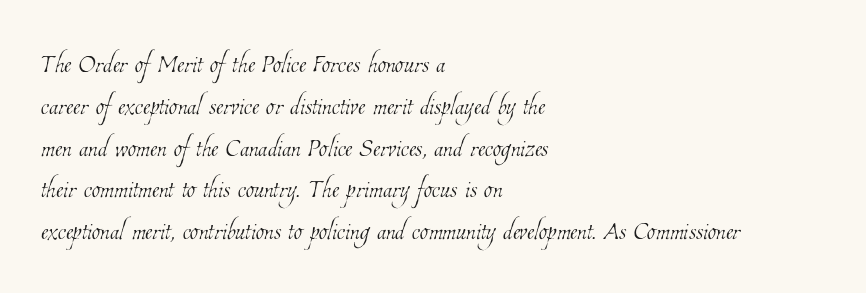
Weight: regular or lighter. These lines keep a tight, regular rhythm from letter to letter. The area under the type is left untouched. Note the varied advance widths — an 'i' is clearly narrower than an 'm'.
